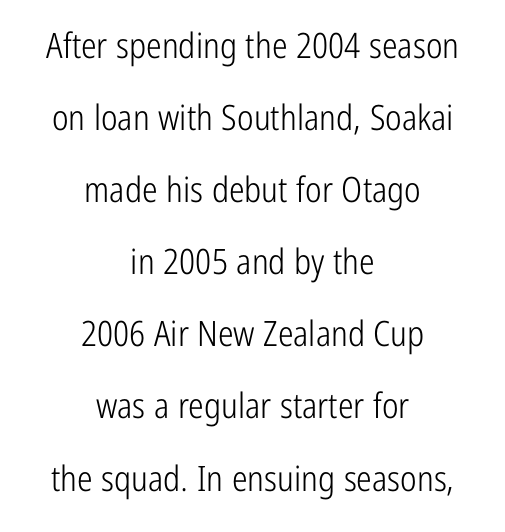
The image shows 35 px light, condensed sans-serif type, upright; set centered, loose line spacing (2.06x), normal letter spacing, not underlined; low stroke contrast and a medium x-height.
